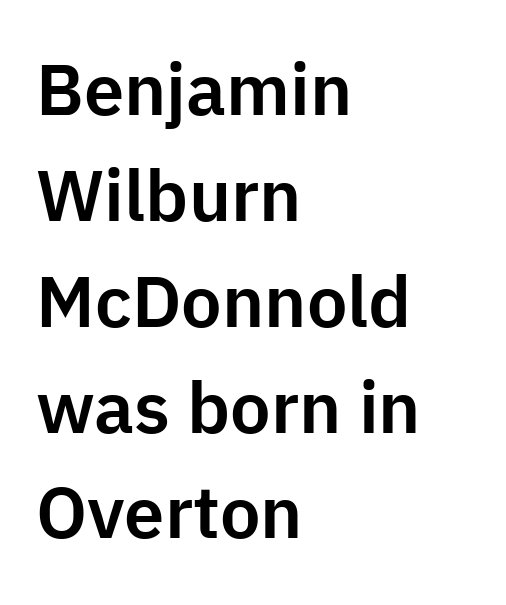
Does the type have serifs? No, each stem ends abruptly. In CSS terms this would be text-align: left. You could not count columns in this text — the font is proportionally spaced. No italicization has been applied; the sample stays upright.
